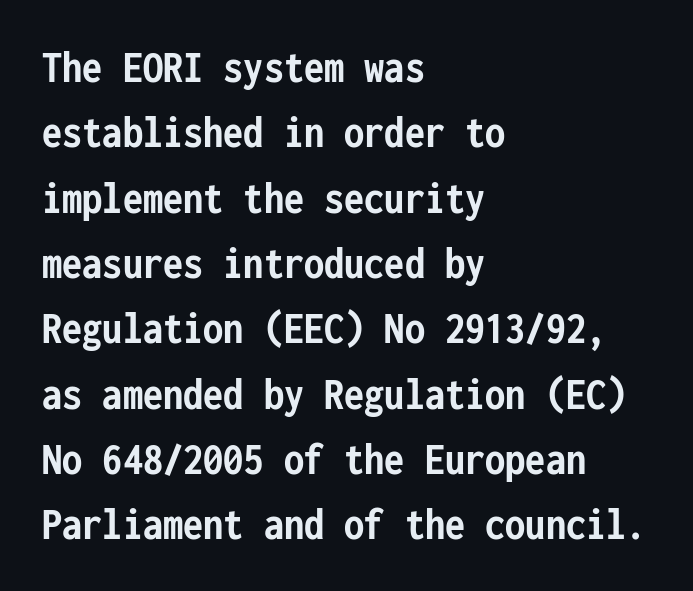
This is the regular roman posture of the typeface. This rendering leaves character spacing at its baseline value. Typographically, this falls in the sans-serif category. On the weight axis this lands at bold, roughly 700. This sample keeps an unexceptional amount of space between lines.
